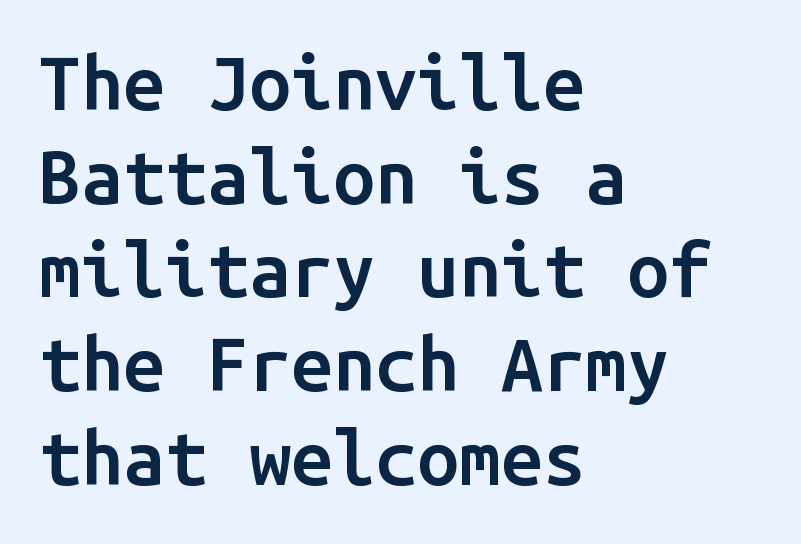
{"serif": "no", "italic": "no", "bold": "semi", "weight": "semibold", "width": "normal", "stroke_contrast": "low", "x_height": "medium", "monospaced": "yes", "underline": "no", "align": "left", "line_spacing": "normal", "line_spacing_ratio": 1.25, "letter_spacing": "normal", "letter_spacing_em": 0.0, "glyph_px": 75}
